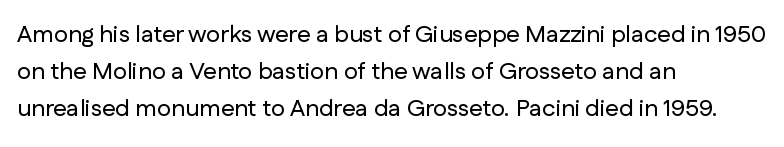
Interline gaps are of average width in this sample. The letters stand upright; this is a roman face. The face used here is rendered with its standard letterfit. Leftover space on each line is placed entirely after the last word. Beneath every word, the page is bare.
